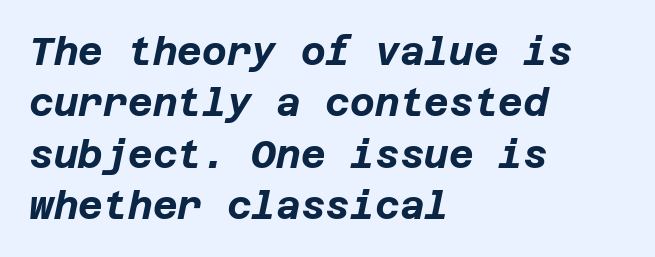
{"italic": "yes", "lean": "right", "slant_degrees": 12, "bold": "yes", "weight": "bold", "width": "normal", "stroke_contrast": "low", "x_height": "large", "underline": "no", "align": "left", "line_spacing": "normal", "line_spacing_ratio": 1.35, "letter_spacing": "normal", "letter_spacing_em": 0.0, "glyph_px": 38}
